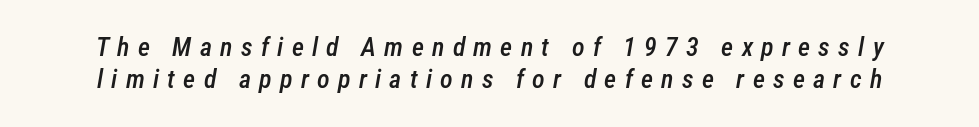
Q: Is the text bold? A: Semi-bold.
Q: Is the text italic (slanted)? A: Yes, it leans right by about 12 degrees.
Q: Is the text underlined? A: No.
Q: Is the spacing between letters normal or unusually wide? A: Unusually wide.
